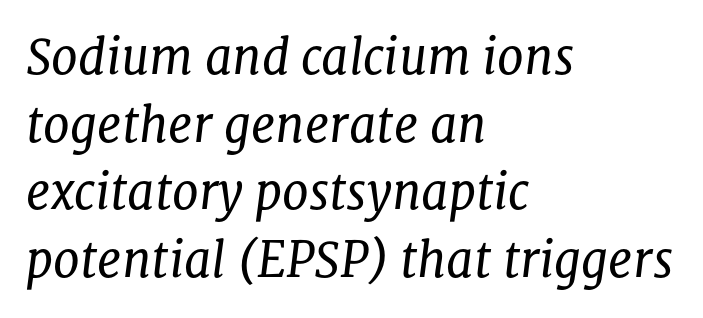
The image shows 48 px regular-weight serif type, italic (leaning right); set left-aligned, normal line spacing (1.41x), normal letter spacing, not underlined; low stroke contrast and a medium x-height.
